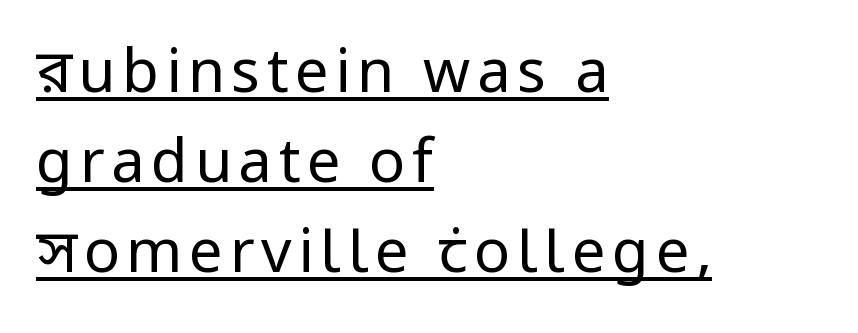
Q: Is the text bold? A: No.
Q: Is the text italic (slanted)? A: No, it is upright.
Q: Is the typeface a serif or a sans-serif typeface? A: Sans-serif.
Q: Is the text underlined? A: Yes.
Q: How is the paragraph aligned? A: Left-aligned.
Q: Is the spacing between lines tight, normal or loose? A: Normal.
Q: Width (condensed, normal, or wide)? A: Normal.
Q: Stroke contrast? A: Low.
Q: x-height? A: Medium.
Q: Monospaced? A: No.
